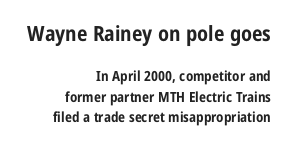
The designer gave the opening block more size than the closing block. Nobody drew a line under any word here. Is the letter spacing exaggerated? No — it looks like the ordinary default. Caption: bold face, heavy strokes. Honestly, the row spacing looks completely unremarkable.
